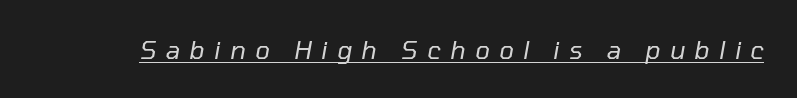
{"italic": "yes", "lean": "right", "slant_degrees": 10, "bold": "no", "underline": "yes", "letter_spacing": "wide", "letter_spacing_em": 0.37, "glyph_px": 25}
